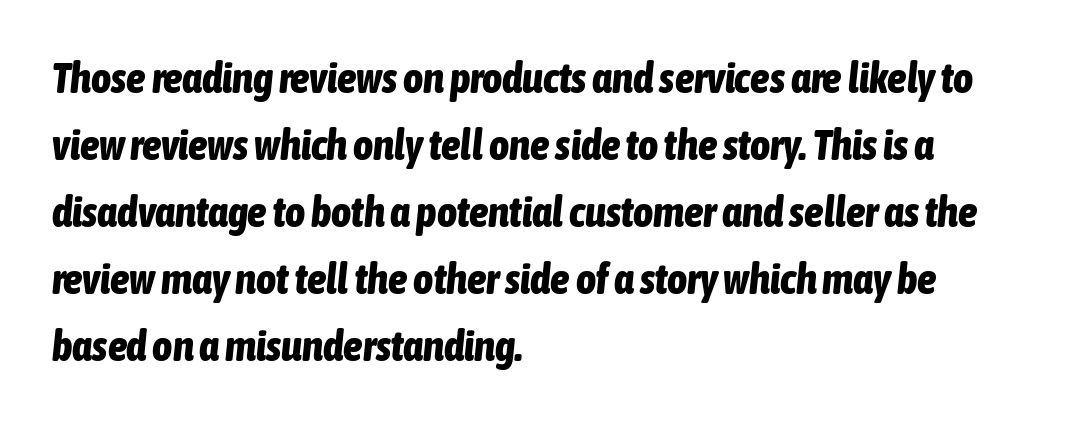
The image shows 43 px bold, condensed type, italic (leaning right); set left-aligned, normal line spacing (1.56x), normal letter spacing, not underlined; low stroke contrast and a medium x-height.
